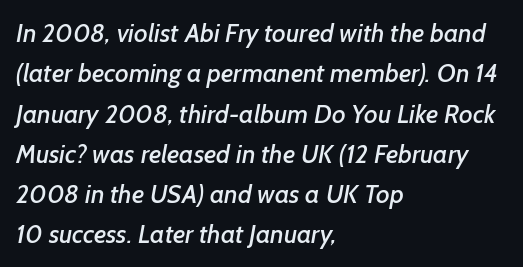
The image shows 26 px text type; set left-aligned, normal line spacing (1.55x), normal letter spacing, not underlined.
